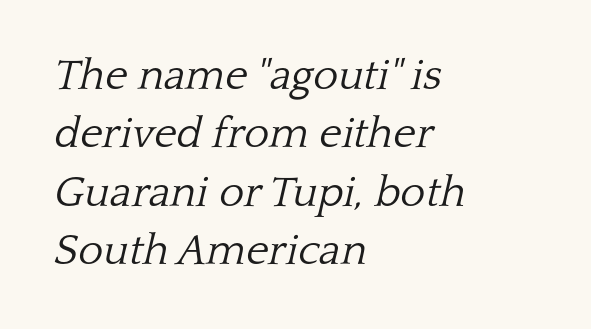
The image shows 43 px light serif type, italic (leaning right); set left-aligned, normal line spacing (1.36x), normal letter spacing, not underlined; low stroke contrast and a medium x-height.
